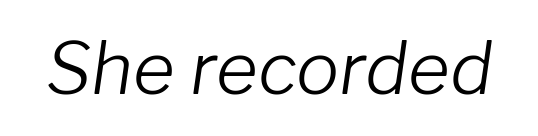
{"italic": "yes", "lean": "right", "slant_degrees": 8, "bold": "no", "weight": "light", "width": "normal", "stroke_contrast": "low", "x_height": "medium", "monospaced": "no", "underline": "no", "letter_spacing": "normal", "letter_spacing_em": 0.0, "glyph_px": 72}
